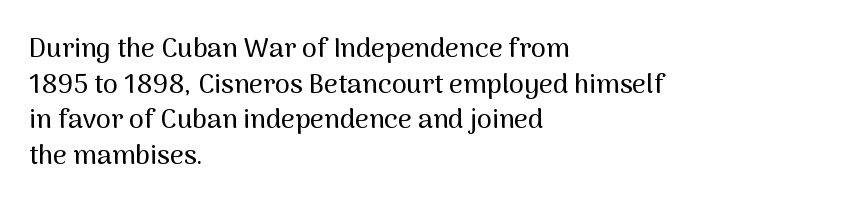
The image shows 27 px text type, upright; set left-aligned, normal line spacing (1.32x), normal letter spacing, not underlined.
